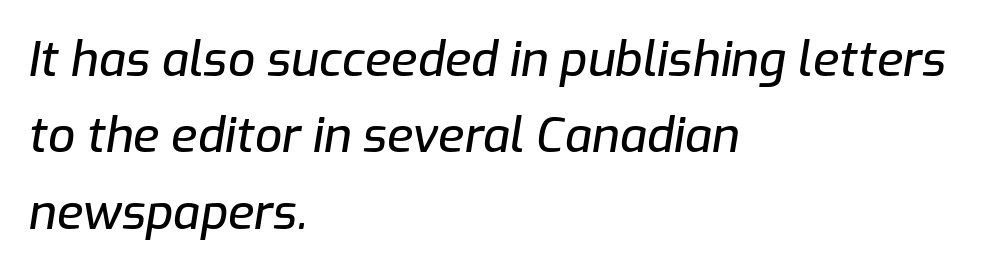
Q: Is the text italic (slanted)? A: Yes, it leans right by about 9 degrees.
Q: Is the text underlined? A: No.
Q: How is the paragraph aligned? A: Left-aligned.
Q: Is the spacing between letters normal or unusually wide? A: Normal.
Q: Is the spacing between lines tight, normal or loose? A: Normal.
Q: Width (condensed, normal, or wide)? A: Normal.
Q: Stroke contrast? A: Low.
Q: x-height? A: Medium.
Q: Monospaced? A: No.
